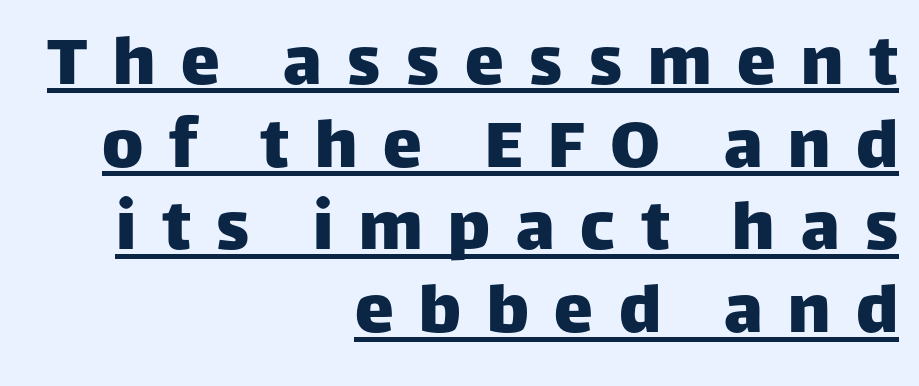
{"serif": "no", "italic": "no", "width": "normal", "stroke_contrast": "low", "x_height": "large", "monospaced": "no", "underline": "yes", "align": "right", "line_spacing": "tight", "line_spacing_ratio": 1.06, "letter_spacing": "wide", "letter_spacing_em": 0.33, "glyph_px": 78}
